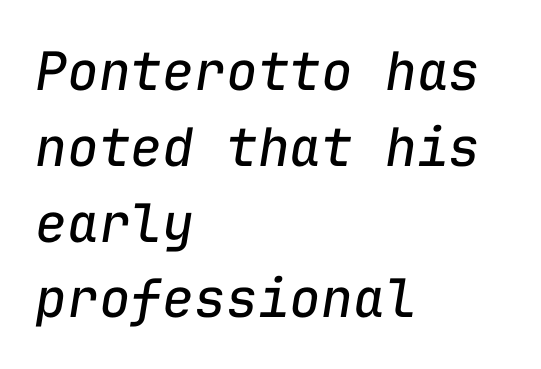
Q: Is the text bold? A: No.
Q: Is the text italic (slanted)? A: Yes, it leans right by about 9 degrees.
Q: Is the text underlined? A: No.
Q: How is the paragraph aligned? A: Left-aligned.
Q: Is the spacing between letters normal or unusually wide? A: Normal.
Q: Is the spacing between lines tight, normal or loose? A: Normal.
Q: Width (condensed, normal, or wide)? A: Normal.
Q: Stroke contrast? A: Low.
Q: x-height? A: Medium.
Q: Monospaced? A: Yes.
